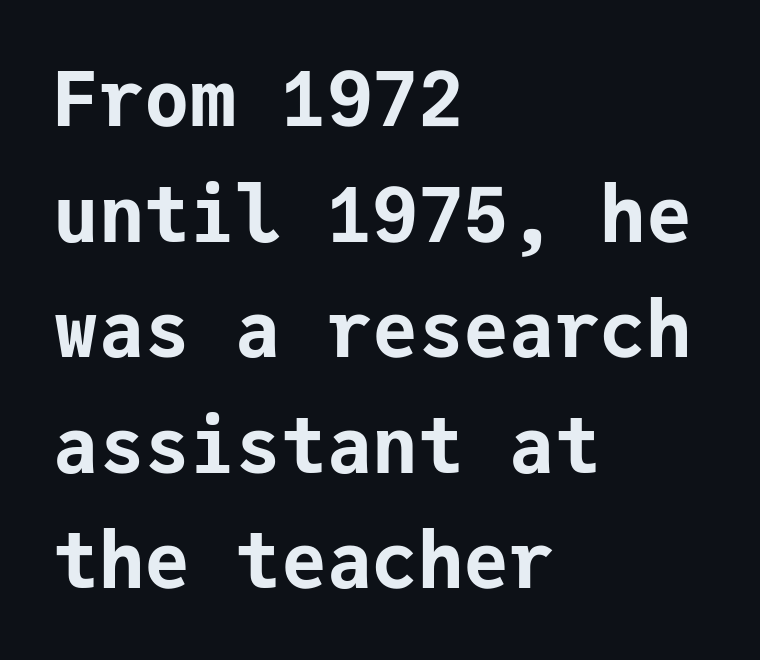
The image shows 76 px bold sans-serif type, upright, monospaced; set left-aligned, normal line spacing (1.52x), normal letter spacing, not underlined; low stroke contrast and a medium x-height.
